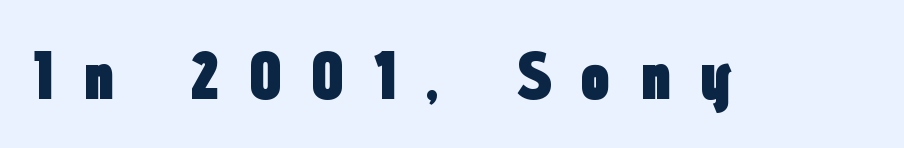
A sans-serif font was chosen for this passage. Any mark beneath the type? The region is blank. The rendering uses a bold face; every stroke is thick and dark. Spacing verdict: proportional, widths tailored to each character.
